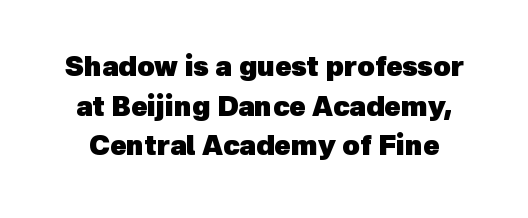
The image shows 27 px bold type; set normal line spacing (1.47x), normal letter spacing, not underlined.
